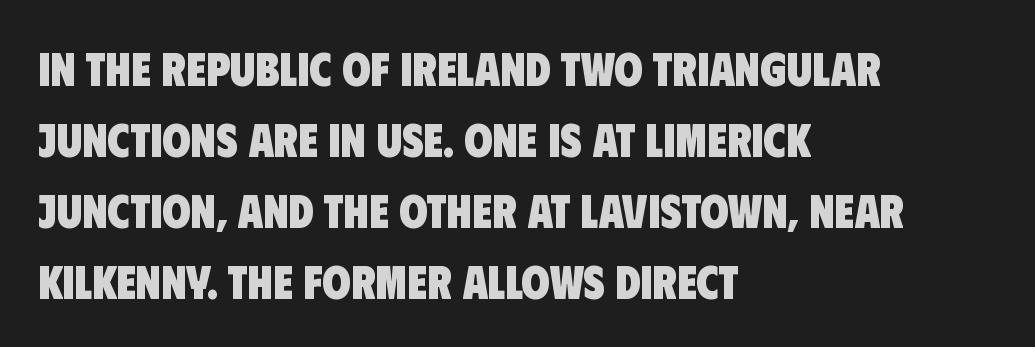
{"serif": "no", "bold": "yes", "weight": "heavy", "width": "condensed", "stroke_contrast": "low", "x_height": "large", "monospaced": "no", "underline": "no", "align": "left", "line_spacing": "normal", "line_spacing_ratio": 1.54, "letter_spacing": "normal", "letter_spacing_em": 0.0, "glyph_px": 46}
